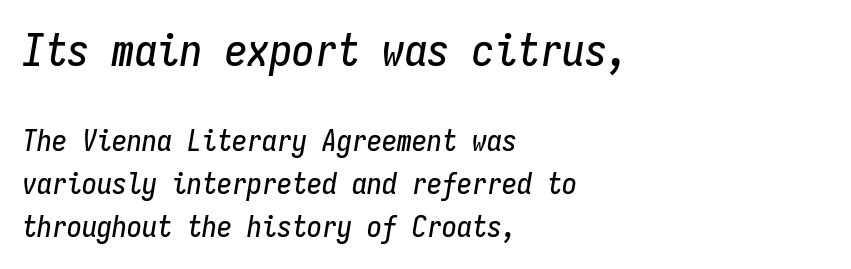
Q: Is the text italic (slanted)? A: Yes, it leans right by about 9 degrees.
Q: Is the text underlined? A: No.
Q: How is the paragraph aligned? A: Left-aligned.
Q: Is the spacing between letters normal or unusually wide? A: Normal.
Q: Is the spacing between lines tight, normal or loose? A: Normal.
Q: Which block of text is set in a larger size, the first (top) or the second (bottom)? A: The first (top) one.
Q: Width (condensed, normal, or wide)? A: Condensed.
Q: Stroke contrast? A: Low.
Q: x-height? A: Medium.
Q: Monospaced? A: Yes.
